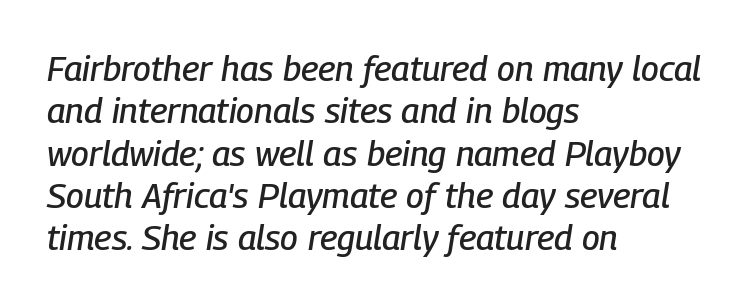
Q: Is the text italic (slanted)? A: Yes, it leans right by about 9 degrees.
Q: Is the text underlined? A: No.
Q: How is the paragraph aligned? A: Left-aligned.
Q: Is the spacing between letters normal or unusually wide? A: Normal.
Q: Width (condensed, normal, or wide)? A: Condensed.
Q: Stroke contrast? A: Low.
Q: x-height? A: Medium.
Q: Monospaced? A: No.
